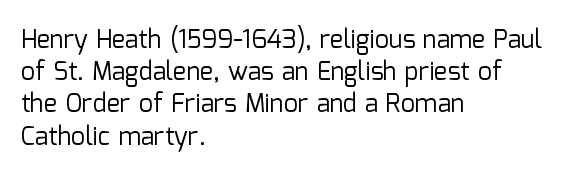
Q: Is the text bold? A: No.
Q: Is the text italic (slanted)? A: No, it is upright.
Q: Is the text underlined? A: No.
Q: How is the paragraph aligned? A: Left-aligned.
Q: Is the spacing between letters normal or unusually wide? A: Normal.
Q: Is the spacing between lines tight, normal or loose? A: Normal.
